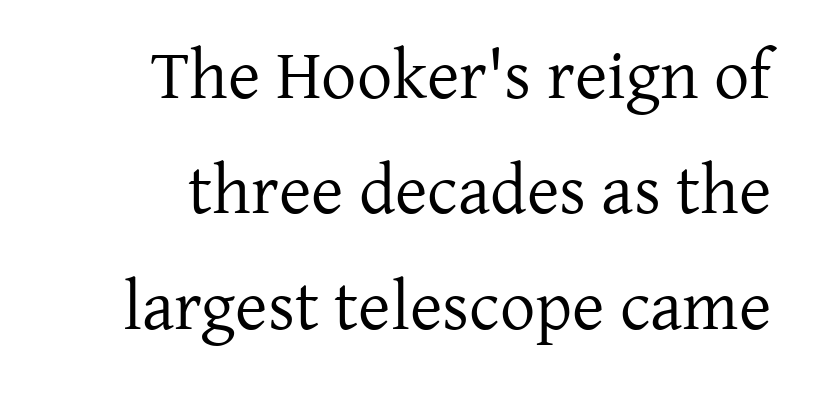
Q: Is the text bold? A: No.
Q: Is the text italic (slanted)? A: No, it is upright.
Q: Is the typeface a serif or a sans-serif typeface? A: Serif.
Q: Is the text underlined? A: No.
Q: Is the spacing between letters normal or unusually wide? A: Normal.
Q: Is the spacing between lines tight, normal or loose? A: Normal.
Q: Width (condensed, normal, or wide)? A: Normal.
Q: Stroke contrast? A: Low.
Q: x-height? A: Medium.
Q: Monospaced? A: No.
